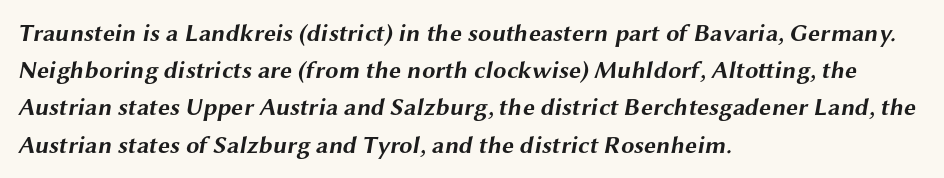
{"bold": "yes", "underline": "no", "align": "left", "line_spacing": "normal", "line_spacing_ratio": 1.55, "letter_spacing": "normal", "letter_spacing_em": 0.0, "glyph_px": 24}
